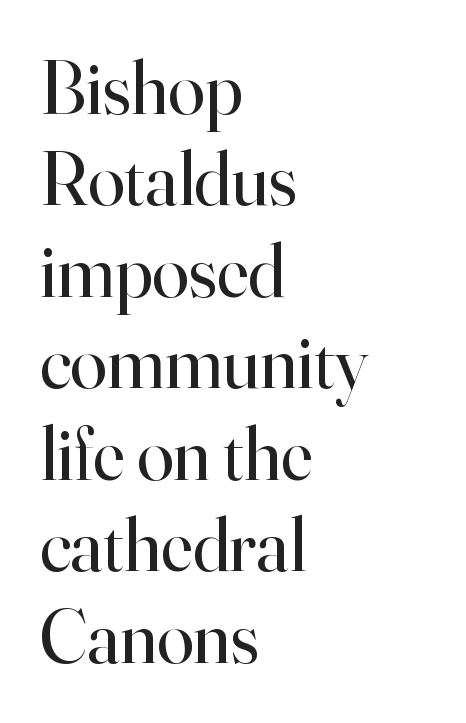
{"serif": "yes", "italic": "no", "bold": "no", "weight": "regular", "width": "normal", "stroke_contrast": "high", "x_height": "small", "monospaced": "no", "underline": "no", "align": "left", "line_spacing_ratio": 1.22, "letter_spacing": "normal", "letter_spacing_em": 0.0, "glyph_px": 75}
